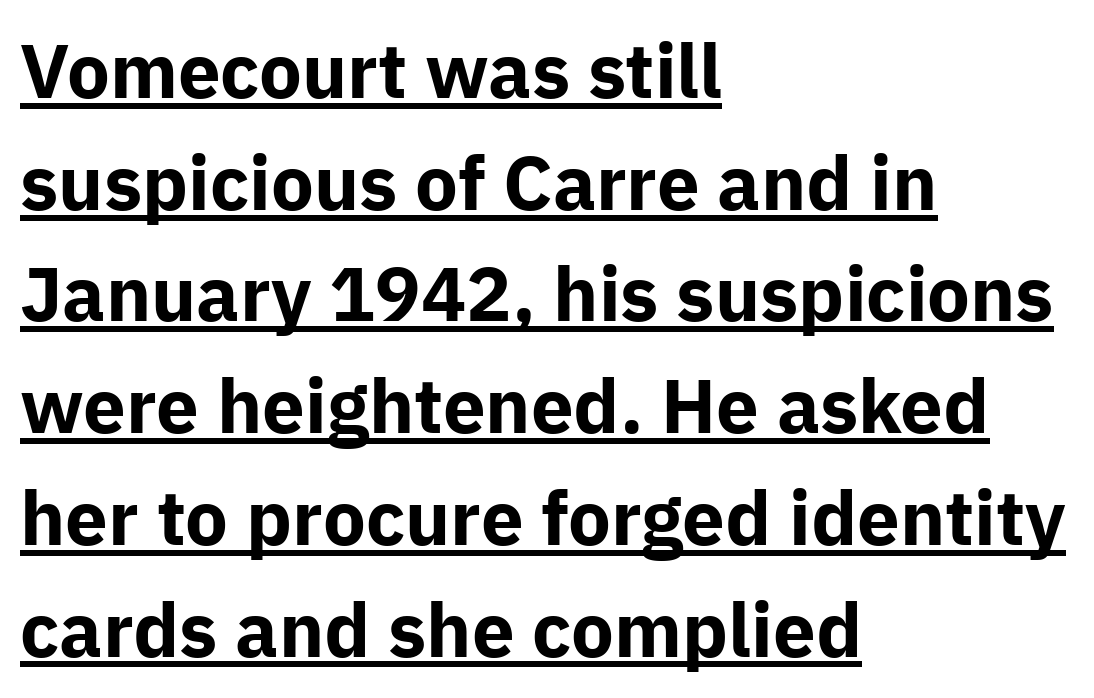
The letterforms sit shoulder to shoulder at normal distance. Is this a fixed-width face? No — the glyphs have proportional, varying widths. These lines sit exactly where default settings would place them. A continuous stroke trails under the words, as in a hyperlink. Every row of glyphs begins at an identical x-position on the left.
